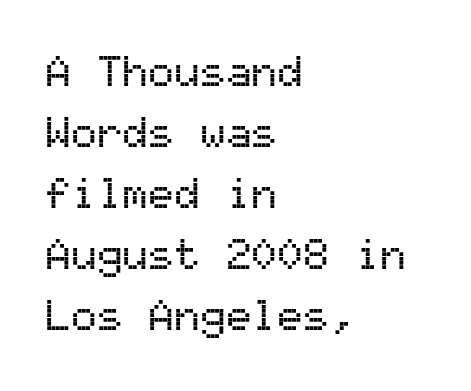
Posture: straight, roman, zero tilt. The lines are quadded left. Think of a typewriter: that constant character pitch is what you see here. A normal amount of white space separates one row of letters from the next. Observe the absence of serifs on each vertical stroke in this sample. The baseline area is clear.
